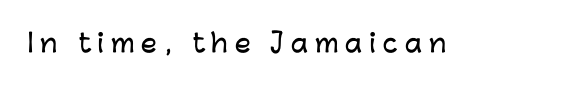
The image shows 25 px text type, upright; set unusually wide letter spacing (+0.28 em), not underlined.
